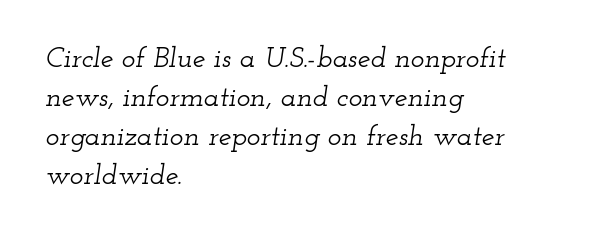
The passage shown is typed in a proportional face where columns would drift. In terms of letterspacing, this is plain default setting. The passage shown leans; its letterforms are oblique. The passage is arranged the way most books set body copy — flush left. A typesetter would call this leading conventional body-copy spacing. Classification — serif.
